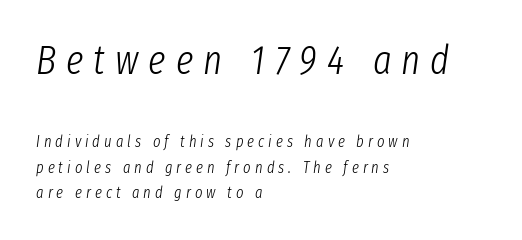
Typesetter's note — upper block bumped up in size, lower block left smaller. The typesetter chose a ragged-right arrangement here. This reads as an unemphasized weight, regular at the heaviest. Do the characters align in a grid? No, the font is proportional. The horizontal fit of the characters is loose and conspicuously gappy. Leading matches the norm, producing a regular column.
